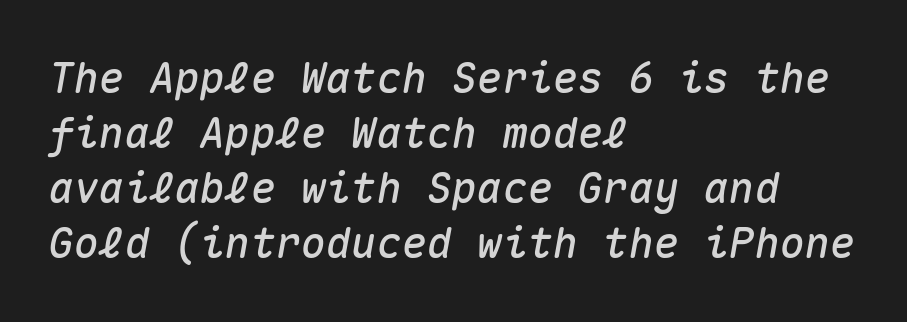
Q: Is the text italic (slanted)? A: Yes, it leans right by about 10 degrees.
Q: Is the text underlined? A: No.
Q: How is the paragraph aligned? A: Left-aligned.
Q: Is the spacing between letters normal or unusually wide? A: Normal.
Q: Is the spacing between lines tight, normal or loose? A: Normal.
Q: Width (condensed, normal, or wide)? A: Normal.
Q: Stroke contrast? A: Medium.
Q: x-height? A: Medium.
Q: Monospaced? A: Yes.
